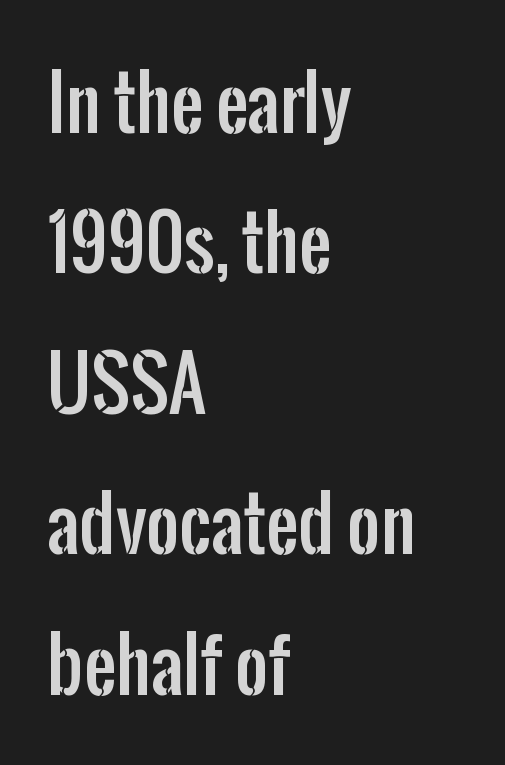
Standard letterfit; no display-style spreading of the glyphs. Just letters on the line, the space beneath them empty. Each letter keeps its own natural width here, so spacing adapts to shape. The ragged edge is on the right, which tells us the setting is flush left.
